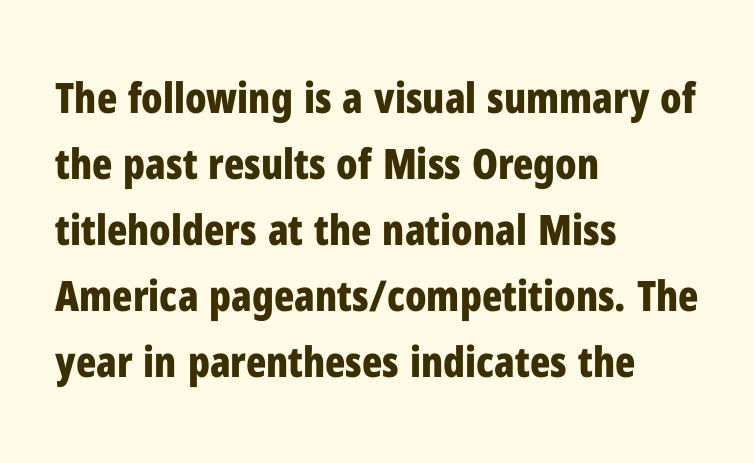
Spacing verdict: proportional, widths tailored to each character. Clear beneath every line of the passage. Compared with typical body copy, the letter spacing here is the same. The text was rendered using a sans face with plain stroke endings. The passage shown is emphatically bold. One glance says typical: line gaps are just what's usual.
